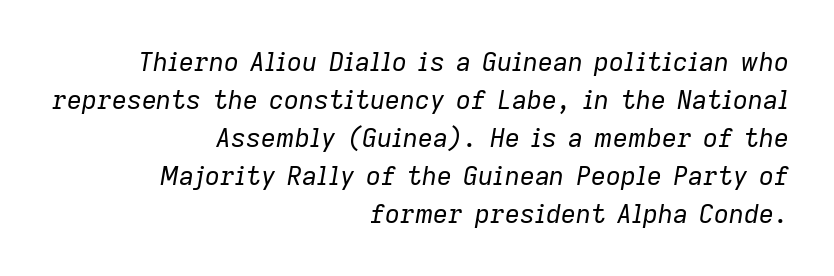
The image shows 26 px text type, italic (leaning right); set right-aligned, normal line spacing (1.46x), normal letter spacing, not underlined.
